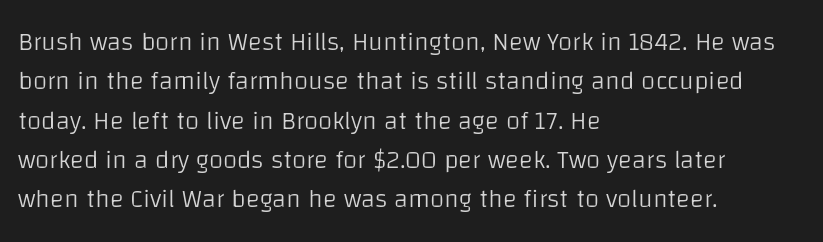
A typesetter would mark this as roman, not italic. Does the leading feel generous? No, just average. The typesetter chose a ragged-right arrangement here. The gaps between neighbouring characters are ordinary and unremarkable. Is this a heavy cut? Hardly; it is regular or lighter. The space directly below the letters is spotless.
